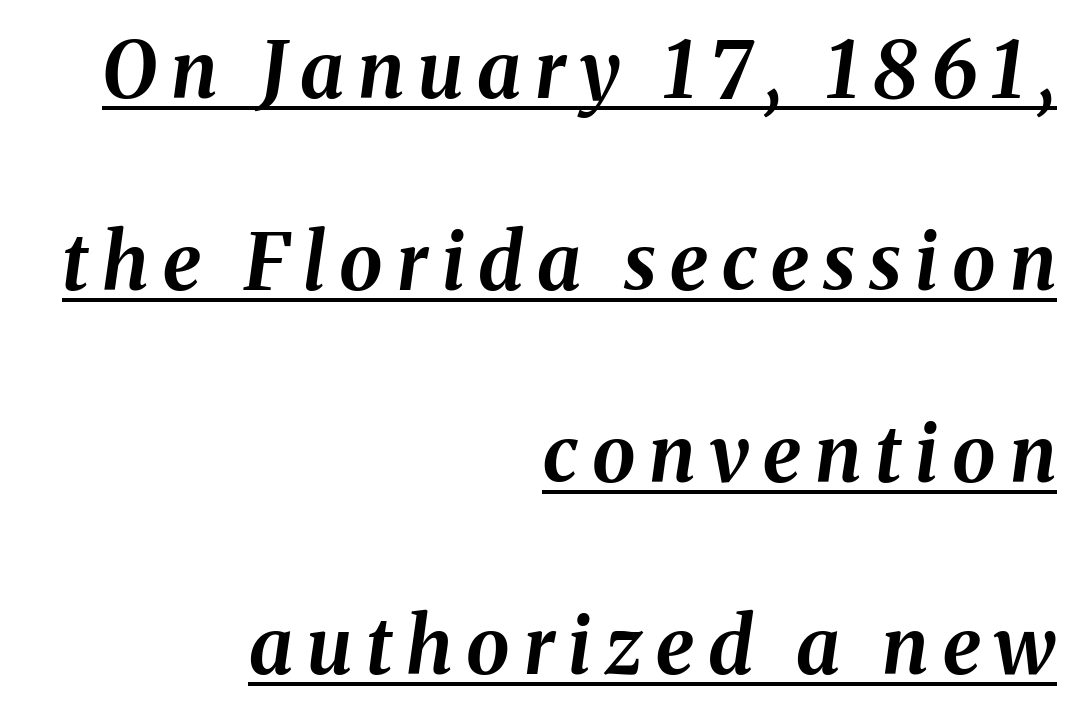
Q: Is the text bold? A: Yes.
Q: Is the text italic (slanted)? A: Yes, it leans right by about 8 degrees.
Q: Is the text underlined? A: Yes.
Q: How is the paragraph aligned? A: Right-aligned.
Q: Is the spacing between lines tight, normal or loose? A: Loose.
Q: Width (condensed, normal, or wide)? A: Normal.
Q: Stroke contrast? A: Medium.
Q: x-height? A: Medium.
Q: Monospaced? A: No.
